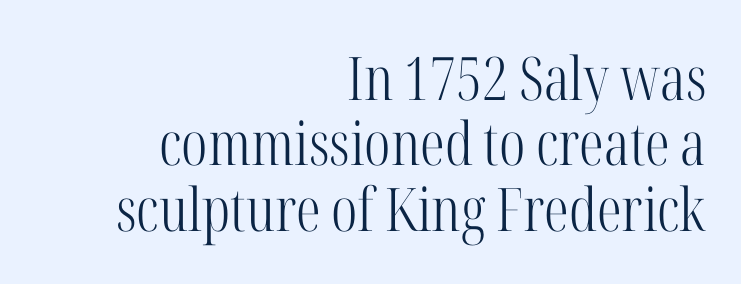
Yep, those are serifs on the letters. The type sits square on the baseline with zero lean. Letters have the restrained weight of plain body copy at most. Just letters on the line, the space beneath them empty.
